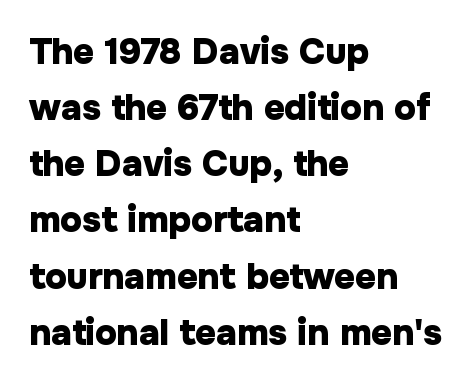
{"serif": "no", "italic": "no", "bold": "yes", "weight": "heavy", "width": "normal", "stroke_contrast": "low", "x_height": "medium", "monospaced": "no", "underline": "no", "align": "left", "line_spacing": "normal", "line_spacing_ratio": 1.56, "letter_spacing": "normal", "letter_spacing_em": 0.0, "glyph_px": 36}
